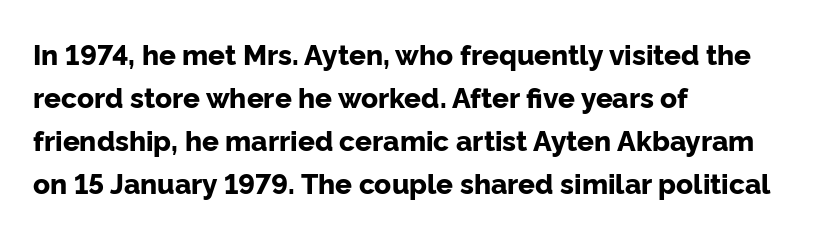
Each new line begins a customary step beneath the previous one. The rendering uses natural spacing where letterforms have individual widths. The axis of the letterforms is exactly vertical. The letters are bold, with thick, heavy strokes.
